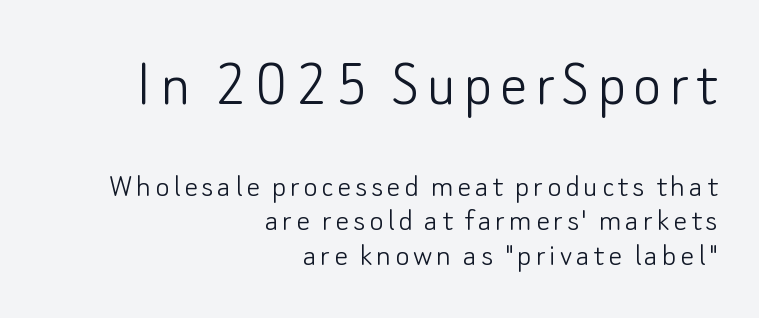
{"serif": "no", "italic": "no", "bold": "no", "weight": "light", "width": "normal", "stroke_contrast": "low", "x_height": "small", "monospaced": "no", "underline": "no", "align": "right", "line_spacing": "tight", "line_spacing_ratio": 1.01, "larger_block": "first", "size_ratio": 2.0, "glyph_px": 68}
